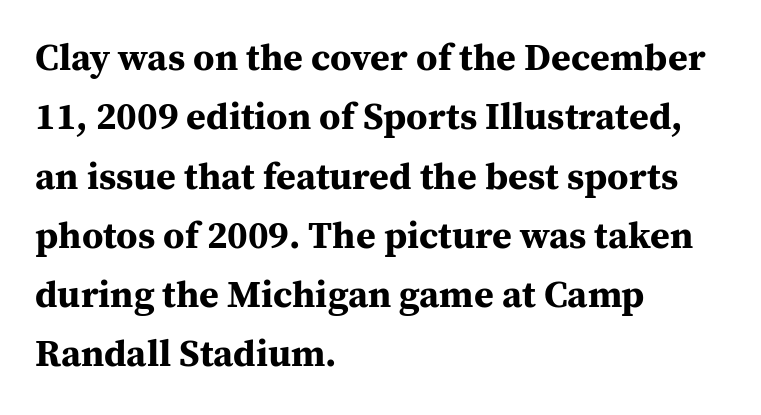
{"serif": "yes", "italic": "no", "bold": "yes", "weight": "bold", "width": "normal", "stroke_contrast": "medium", "x_height": "medium", "monospaced": "no", "underline": "no", "align": "left", "line_spacing": "normal", "line_spacing_ratio": 1.56, "letter_spacing": "normal", "letter_spacing_em": 0.0, "glyph_px": 38}
